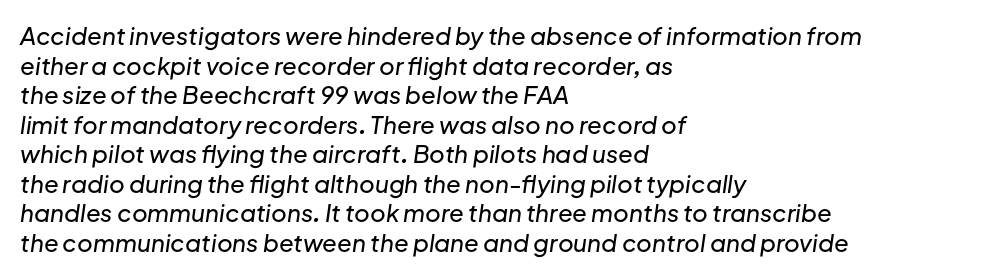
Plain, unruled lines of type. If you drew a ruler down the left edge, every line would touch it. These lines keep a tight, regular rhythm from letter to letter. The lettering tilts uniformly, giving the passage an italic look.
